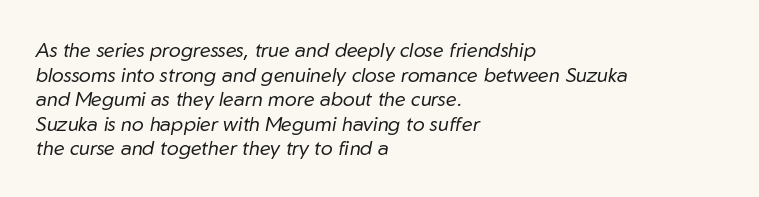
{"italic": "yes", "lean": "right", "slant_degrees": 10, "bold": "no", "underline": "no", "align": "left", "line_spacing_ratio": 1.23, "letter_spacing": "normal", "letter_spacing_em": 0.0, "glyph_px": 20}
